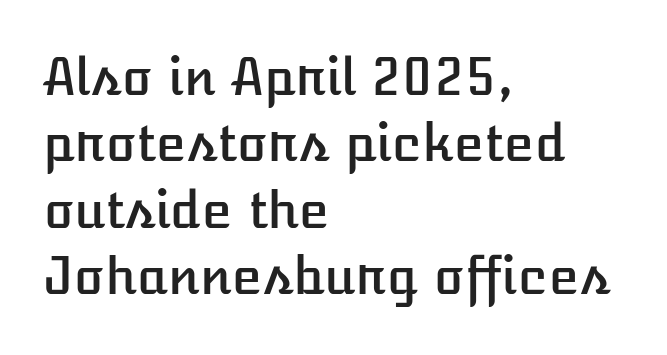
Italic: no, the glyphs are upright roman. Nothing unusual about the tracking: characters are spaced as the font intends. Line starts are locked; line ends wander. Just letters on the line, the space beneath them empty. You could not count columns in this text — the font is proportionally spaced. The line-height multiplier appears to be the usual default.
